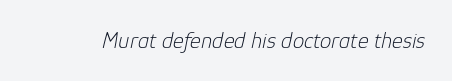
{"italic": "yes", "lean": "right", "slant_degrees": 12, "bold": "no", "underline": "no", "letter_spacing": "normal", "letter_spacing_em": 0.0, "glyph_px": 23}
